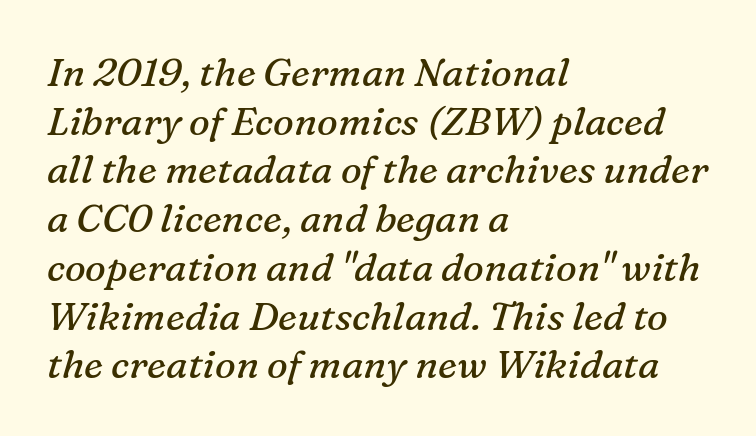
If you drew a ruler down the left edge, every line would touch it. These lines are rendered in a variable-pitch font. Stems here are at most as thick as an everyday book face. Letters rest on an invisible, unmarked baseline. The vertical gap from one line to the next is medium.
